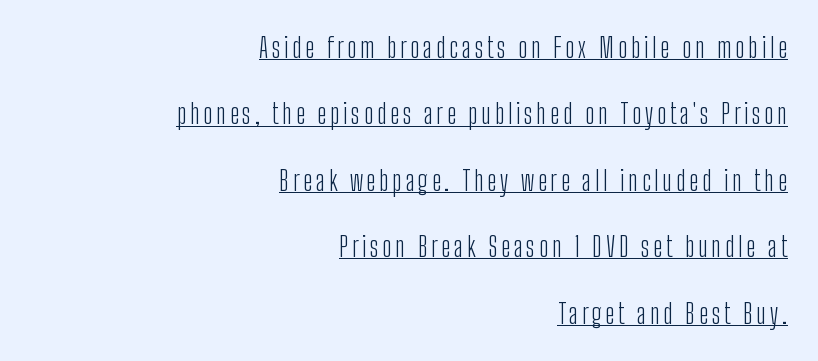
The image shows 27 px text type, upright; set right-aligned, loose line spacing (2.46x), underlined.
